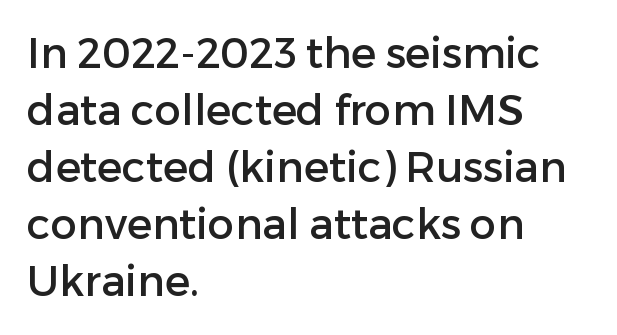
The image shows 42 px sans-serif type, upright; set left-aligned, normal line spacing (1.36x), normal letter spacing, not underlined; low stroke contrast and a medium x-height.
